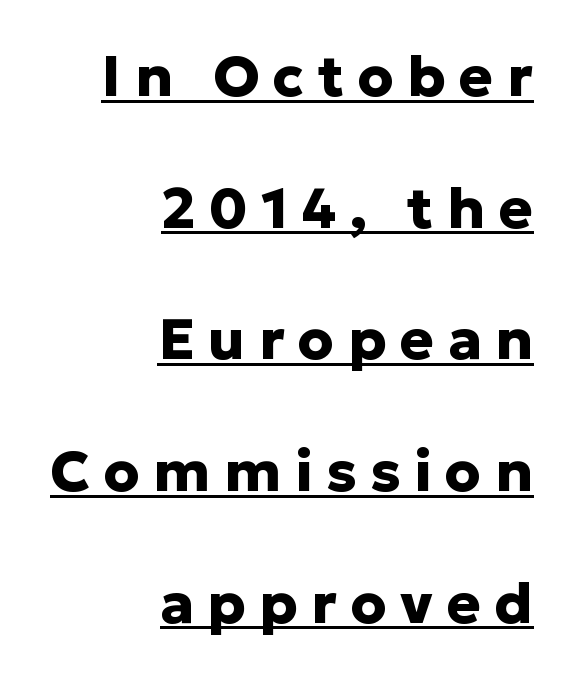
The glyphs in this specimen are sans serif. Characters follow at a spacing far wider than the type designer built in. The paragraph shown leans on its right margin. These lines were composed using upright roman letters. Strong, thick strokes mark this as bold type.
